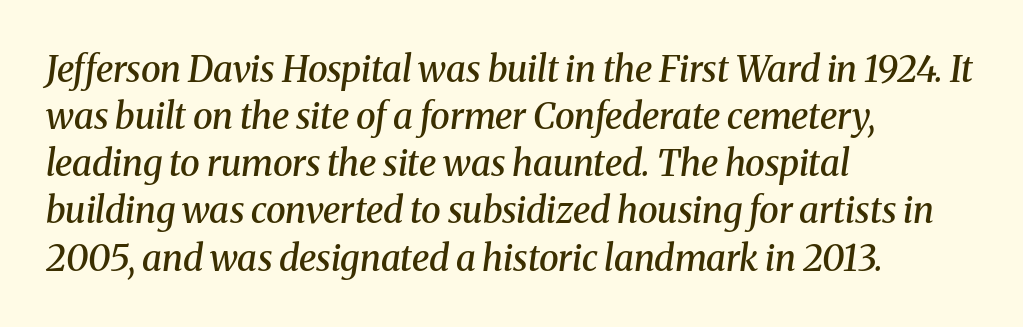
In terms of leading, this rendering sits right in the middle. Weight: semibold (demi). Note the varied advance widths — an 'i' is clearly narrower than an 'm'. Characters are canted at an angle relative to the baseline's perpendicular.
